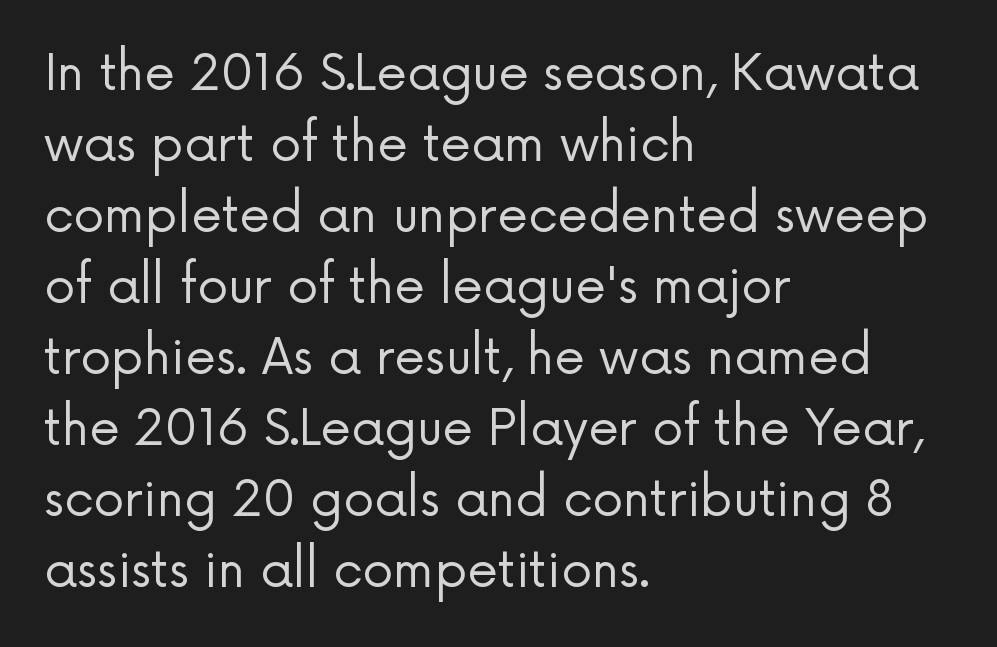
{"serif": "no", "italic": "no", "bold": "no", "weight": "regular", "width": "normal", "stroke_contrast": "low", "x_height": "medium", "monospaced": "no", "underline": "no", "align": "left", "line_spacing": "normal", "line_spacing_ratio": 1.45, "letter_spacing": "normal", "letter_spacing_em": 0.0, "glyph_px": 49}
